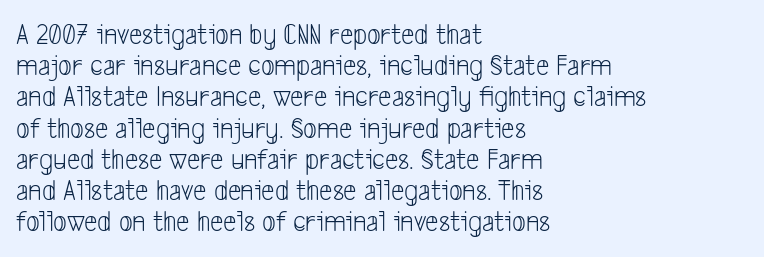
Q: Is the text bold? A: No.
Q: Is the typeface a serif or a sans-serif typeface? A: Sans-serif.
Q: Is the text underlined? A: No.
Q: How is the paragraph aligned? A: Left-aligned.
Q: Is the spacing between letters normal or unusually wide? A: Normal.
Q: Is the spacing between lines tight, normal or loose? A: Tight.
Q: Width (condensed, normal, or wide)? A: Condensed.
Q: Stroke contrast? A: Low.
Q: x-height? A: Medium.
Q: Monospaced? A: No.
